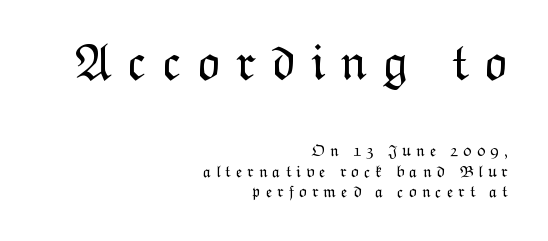
Q: Is the text bold? A: No.
Q: Is the text italic (slanted)? A: No, it is upright.
Q: Is the text underlined? A: No.
Q: How is the paragraph aligned? A: Right-aligned.
Q: Is the spacing between letters normal or unusually wide? A: Unusually wide.
Q: Which block of text is set in a larger size, the first (top) or the second (bottom)? A: The first (top) one.
Q: Width (condensed, normal, or wide)? A: Normal.
Q: Stroke contrast? A: Low.
Q: x-height? A: Medium.
Q: Monospaced? A: No.
